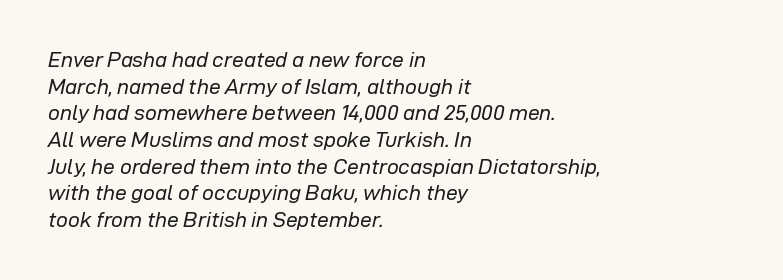
The passage is arranged the way most books set body copy — flush left. The glyphs are unaccompanied by any horizontal stroke below them. You can tell it's italic because the verticals aren't actually vertical. Honestly, the letter spacing is just normal — you wouldn't notice it.
